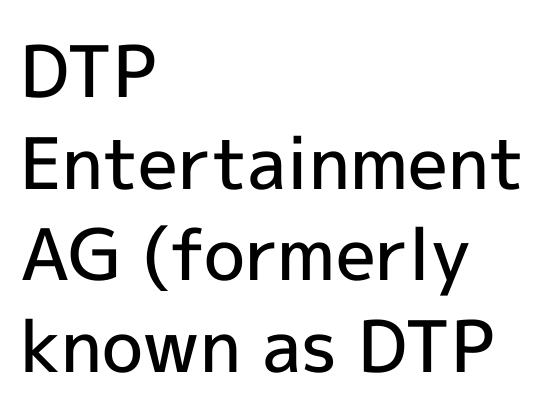
{"serif": "no", "italic": "no", "bold": "semi", "weight": "semibold", "width": "normal", "x_height": "medium", "monospaced": "no", "underline": "no", "align": "left", "line_spacing": "normal", "line_spacing_ratio": 1.29, "letter_spacing": "normal", "letter_spacing_em": 0.0, "glyph_px": 71}
